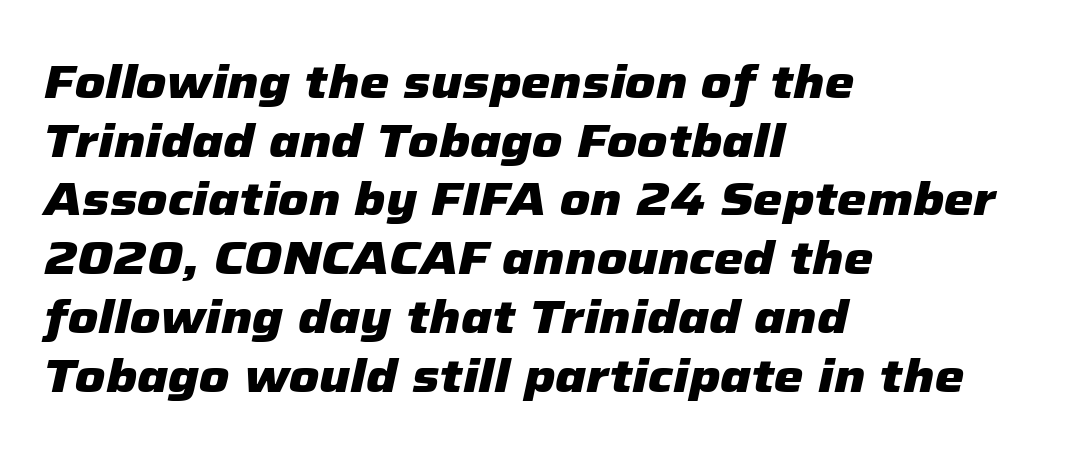
Q: Is the text bold? A: Yes.
Q: Is the text italic (slanted)? A: Yes, it leans right by about 12 degrees.
Q: Is the text underlined? A: No.
Q: How is the paragraph aligned? A: Left-aligned.
Q: Is the spacing between letters normal or unusually wide? A: Normal.
Q: Is the spacing between lines tight, normal or loose? A: Normal.
Q: Width (condensed, normal, or wide)? A: Normal.
Q: Stroke contrast? A: Low.
Q: x-height? A: Medium.
Q: Monospaced? A: No.
